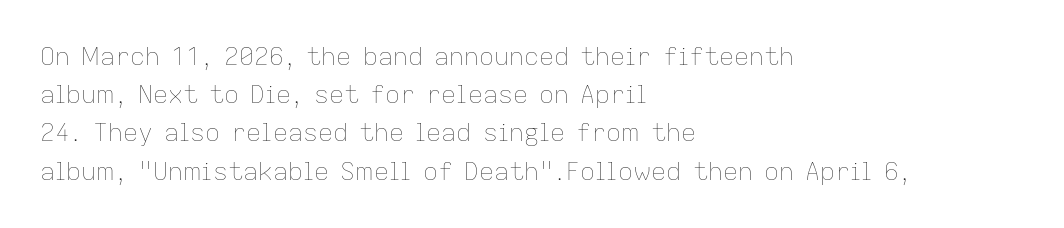
{"italic": "no", "bold": "no", "underline": "no", "align": "left", "line_spacing": "normal", "line_spacing_ratio": 1.53, "letter_spacing": "normal", "letter_spacing_em": 0.0, "glyph_px": 25}
